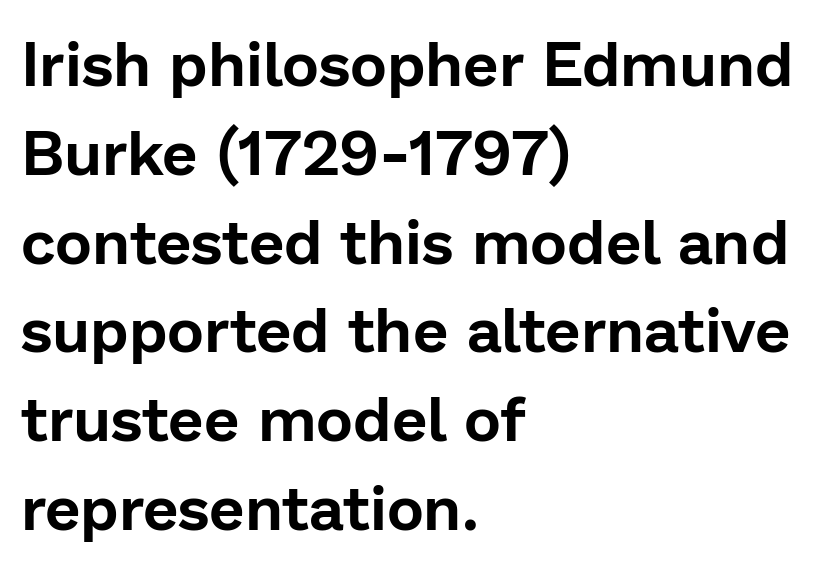
Q: Is the text italic (slanted)? A: No, it is upright.
Q: Is the typeface a serif or a sans-serif typeface? A: Sans-serif.
Q: Is the text underlined? A: No.
Q: How is the paragraph aligned? A: Left-aligned.
Q: Is the spacing between letters normal or unusually wide? A: Normal.
Q: Is the spacing between lines tight, normal or loose? A: Normal.
Q: Width (condensed, normal, or wide)? A: Normal.
Q: Stroke contrast? A: Low.
Q: x-height? A: Medium.
Q: Monospaced? A: No.
